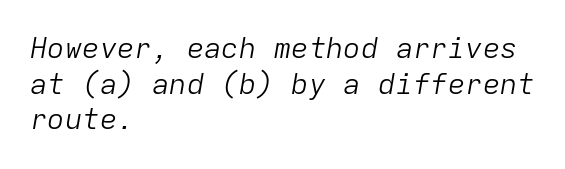
The image shows 29 px light type, italic (leaning right), monospaced; set left-aligned, line spacing 1.23x, normal letter spacing, not underlined; low stroke contrast and a medium x-height.
